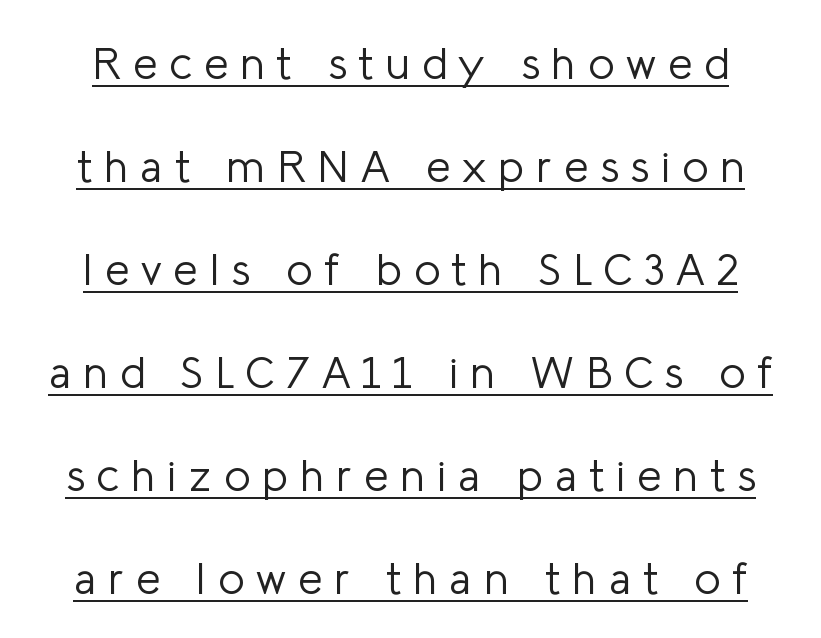
Q: Is the text bold? A: No.
Q: Is the text italic (slanted)? A: No, it is upright.
Q: Is the typeface a serif or a sans-serif typeface? A: Sans-serif.
Q: Is the text underlined? A: Yes.
Q: Is the spacing between letters normal or unusually wide? A: Unusually wide.
Q: Is the spacing between lines tight, normal or loose? A: Loose.
Q: Width (condensed, normal, or wide)? A: Normal.
Q: Stroke contrast? A: Low.
Q: x-height? A: Medium.
Q: Monospaced? A: No.
